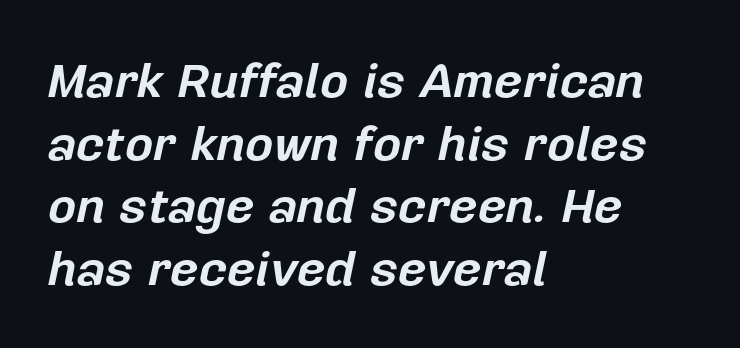
Q: Is the text bold? A: Yes.
Q: Is the text italic (slanted)? A: Yes, it leans right by about 12 degrees.
Q: Is the text underlined? A: No.
Q: How is the paragraph aligned? A: Left-aligned.
Q: Is the spacing between letters normal or unusually wide? A: Normal.
Q: Is the spacing between lines tight, normal or loose? A: Normal.
Q: Width (condensed, normal, or wide)? A: Normal.
Q: Stroke contrast? A: Low.
Q: x-height? A: Medium.
Q: Monospaced? A: No.
